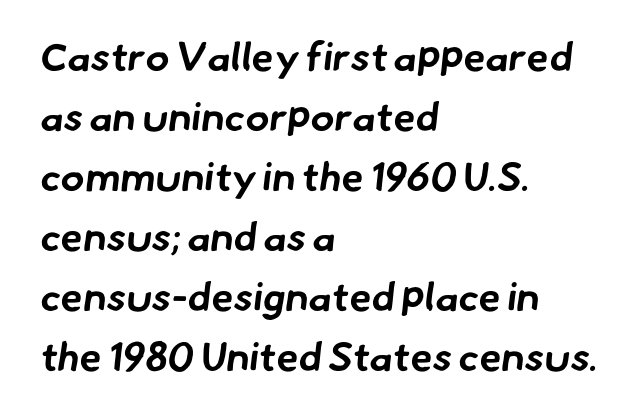
{"serif": "no", "bold": "yes", "weight": "bold", "width": "normal", "stroke_contrast": "low", "x_height": "small", "monospaced": "no", "underline": "no", "align": "left", "line_spacing": "normal", "line_spacing_ratio": 1.5, "letter_spacing": "normal", "letter_spacing_em": 0.0, "glyph_px": 40}
